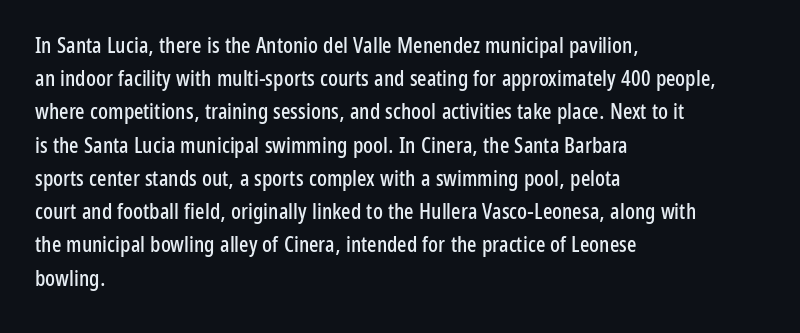
Q: Is the text italic (slanted)? A: No, it is upright.
Q: Is the text underlined? A: No.
Q: How is the paragraph aligned? A: Left-aligned.
Q: Is the spacing between letters normal or unusually wide? A: Normal.
Q: Is the spacing between lines tight, normal or loose? A: Normal.
